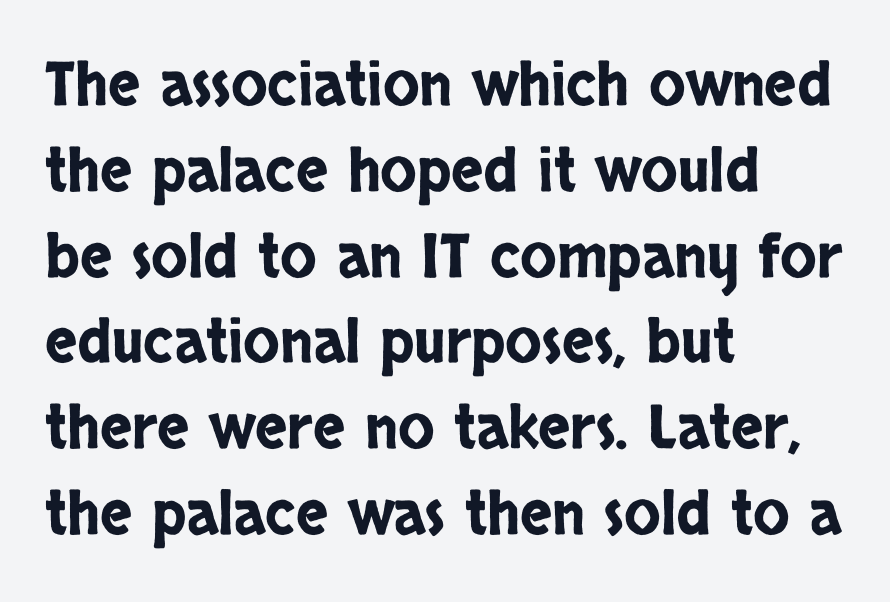
Q: Is the text italic (slanted)? A: No, it is upright.
Q: Is the typeface a serif or a sans-serif typeface? A: Sans-serif.
Q: Is the text underlined? A: No.
Q: How is the paragraph aligned? A: Left-aligned.
Q: Is the spacing between letters normal or unusually wide? A: Normal.
Q: Is the spacing between lines tight, normal or loose? A: Normal.
Q: Width (condensed, normal, or wide)? A: Condensed.
Q: Stroke contrast? A: Low.
Q: x-height? A: Large.
Q: Monospaced? A: No.
